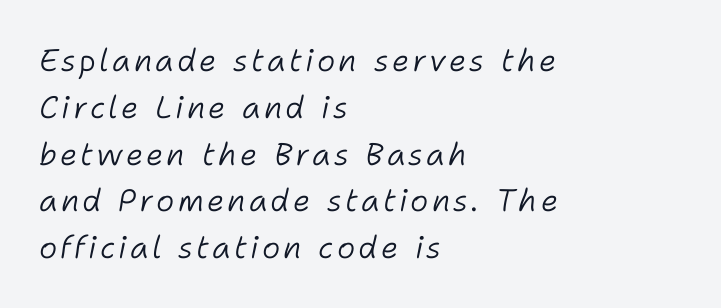
Q: Is the text bold? A: No.
Q: Is the text italic (slanted)? A: Yes, it leans right by about 11 degrees.
Q: Is the text underlined? A: No.
Q: How is the paragraph aligned? A: Left-aligned.
Q: Is the spacing between lines tight, normal or loose? A: Normal.
Q: Width (condensed, normal, or wide)? A: Normal.
Q: Stroke contrast? A: Low.
Q: x-height? A: Medium.
Q: Monospaced? A: No.
